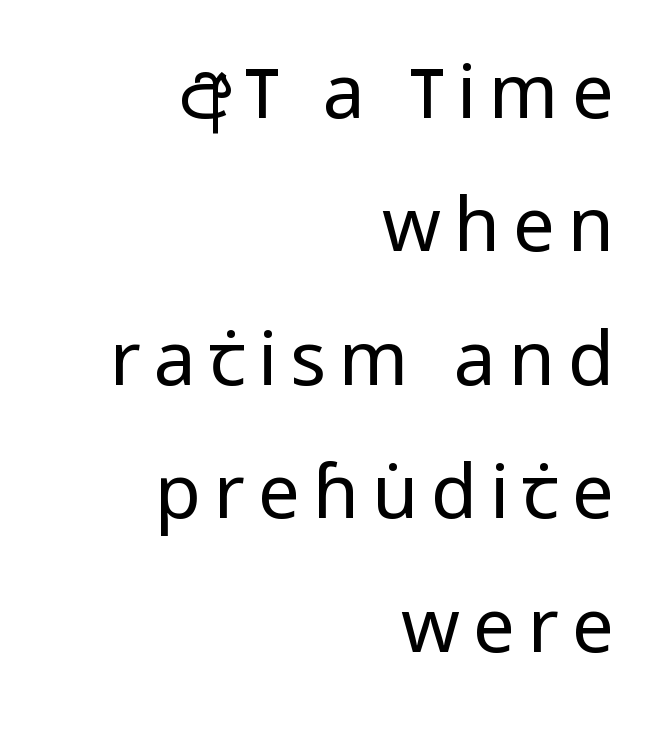
Q: Is the text bold? A: No.
Q: Is the text italic (slanted)? A: No, it is upright.
Q: Is the typeface a serif or a sans-serif typeface? A: Sans-serif.
Q: Is the text underlined? A: No.
Q: How is the paragraph aligned? A: Right-aligned.
Q: Width (condensed, normal, or wide)? A: Condensed.
Q: Stroke contrast? A: Low.
Q: x-height? A: Large.
Q: Monospaced? A: No.
